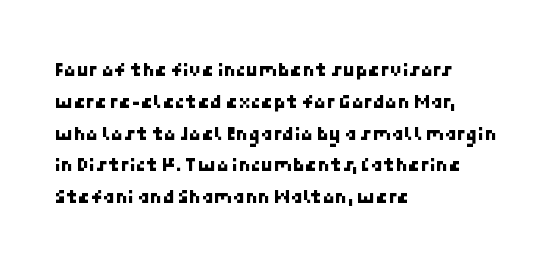
{"underline": "no", "align": "left", "line_spacing": "normal", "line_spacing_ratio": 1.59, "letter_spacing": "normal", "letter_spacing_em": 0.0, "glyph_px": 20}
